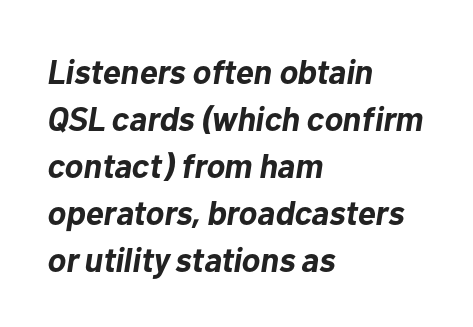
Q: Is the text bold? A: Yes.
Q: Is the text italic (slanted)? A: Yes, it leans right by about 10 degrees.
Q: Is the text underlined? A: No.
Q: How is the paragraph aligned? A: Left-aligned.
Q: Is the spacing between letters normal or unusually wide? A: Normal.
Q: Is the spacing between lines tight, normal or loose? A: Normal.
Q: Width (condensed, normal, or wide)? A: Normal.
Q: Stroke contrast? A: Low.
Q: x-height? A: Medium.
Q: Monospaced? A: No.
